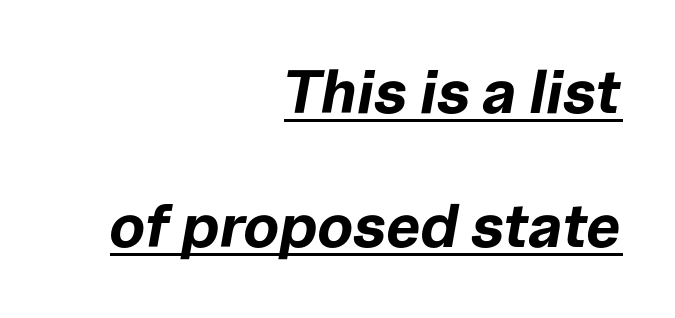
The image shows 61 px bold type, italic (leaning right); set right-aligned, loose line spacing (2.2x), normal letter spacing, underlined; low stroke contrast and a medium x-height.
